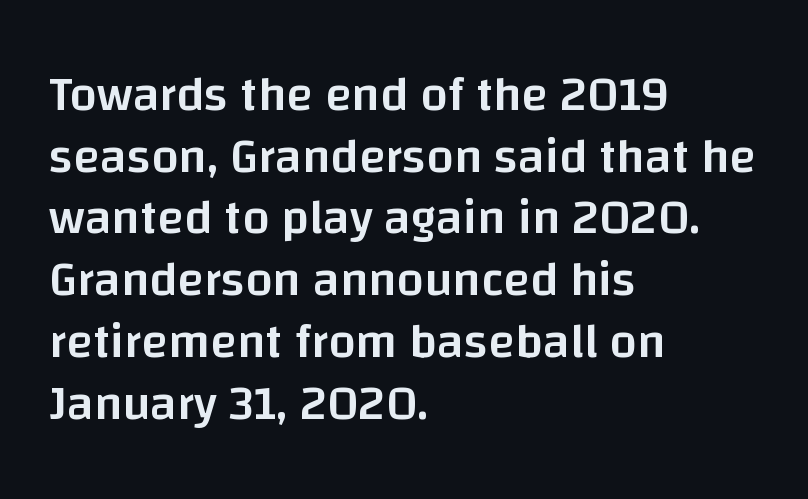
Designer's note — italics off, roman on. A bare baseline throughout the passage. Spacing verdict: proportional, widths tailored to each character. Regular leading. Heft: intermediate — a semibold. Visually the block forms a straight wall on the left and a jagged coastline on the right.
